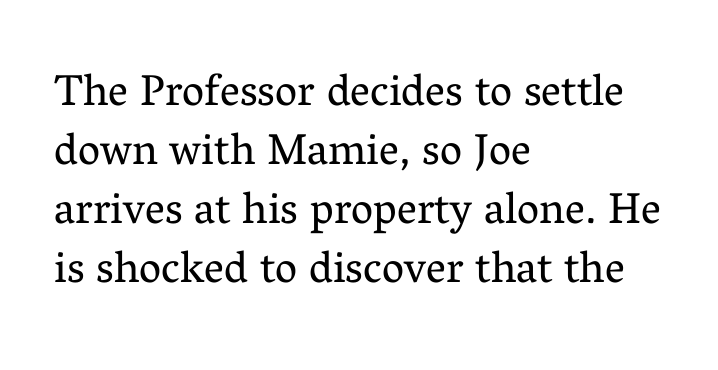
The image shows 44 px regular-weight serif type, upright; set left-aligned, normal line spacing (1.34x), normal letter spacing, not underlined; medium stroke contrast and a medium x-height.
